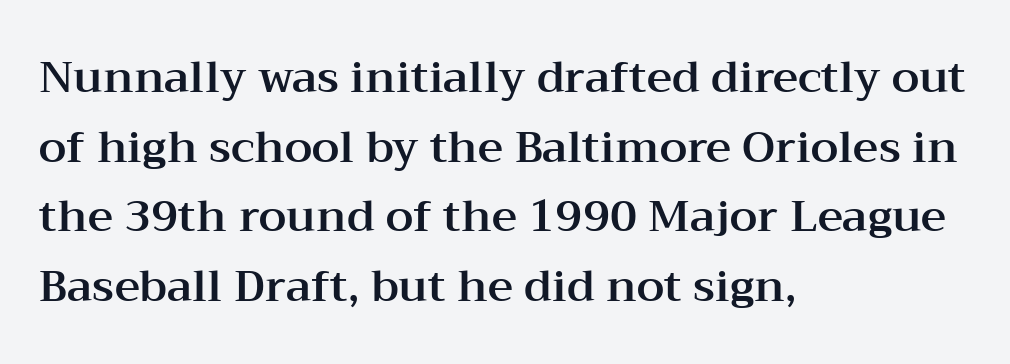
The image shows 44 px wide serif type, upright; set left-aligned, normal line spacing (1.58x), normal letter spacing, not underlined; medium stroke contrast and a medium x-height.
